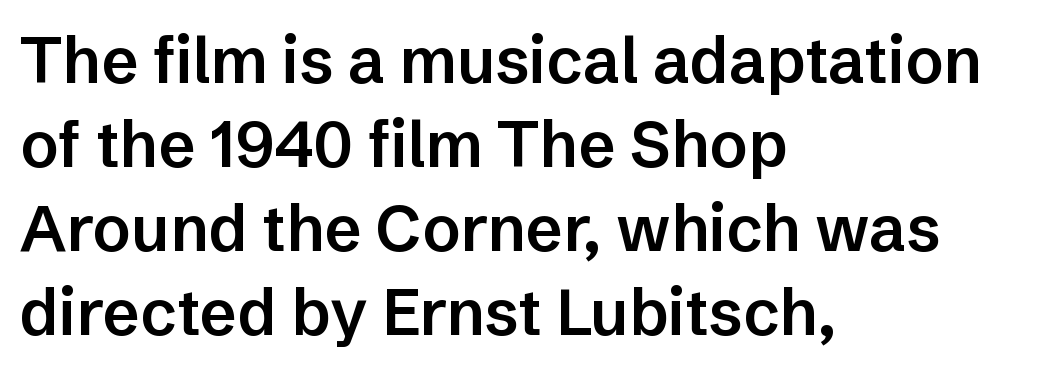
You could call the tracking neutral — neither tight nor loose. Note: no serifs on the glyphs. The rendering uses a moderate line-height, typical for paragraphs. A somewhat darkened texture: the type is semibold rather than bold.
